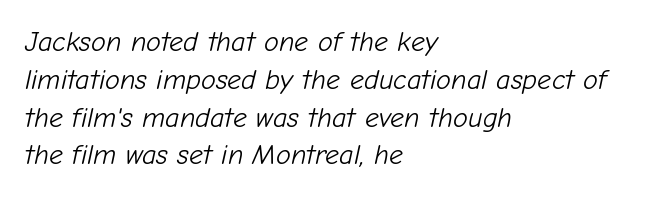
The image shows 28 px light type, italic (leaning right); set left-aligned, normal line spacing (1.35x), normal letter spacing, not underlined; low stroke contrast and a medium x-height.
